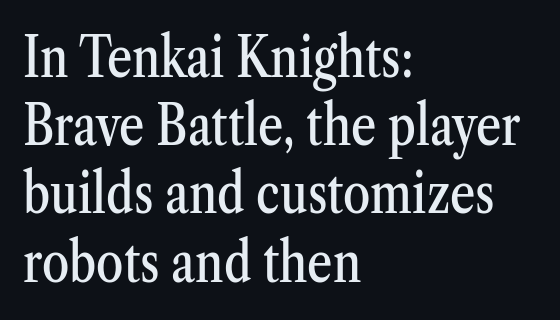
The image shows 55 px condensed serif type, upright; set left-aligned, line spacing 1.24x, normal letter spacing, not underlined; medium stroke contrast and a medium x-height.
